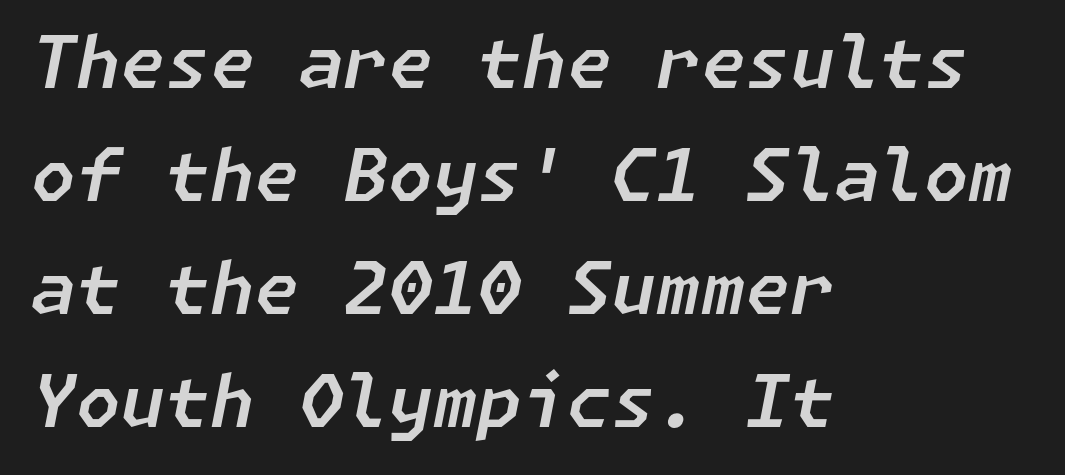
The image shows 72 px text type, italic (leaning right); set left-aligned, normal line spacing (1.57x), normal letter spacing, not underlined; low stroke contrast and a medium x-height.
